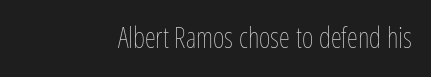
{"italic": "no", "bold": "no", "weight": "thin", "width": "condensed", "stroke_contrast": "low", "x_height": "medium", "monospaced": "no", "underline": "no", "align": "right", "letter_spacing": "normal", "letter_spacing_em": 0.0, "glyph_px": 28}
